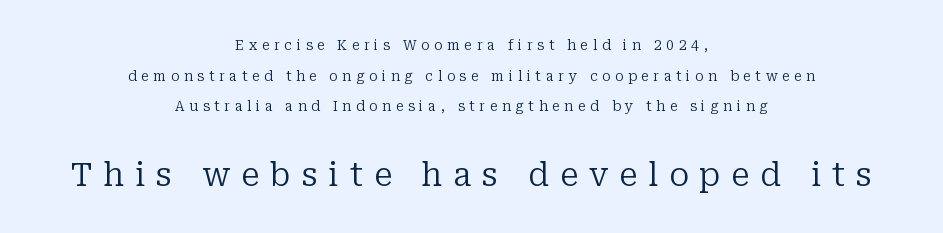
The image shows 33 px regular-weight serif type, upright; set centered, loose line spacing (2.19x), unusually wide letter spacing (+0.33 em), not underlined; the second (bottom) block is 2.36x larger; low stroke contrast and a medium x-height.
